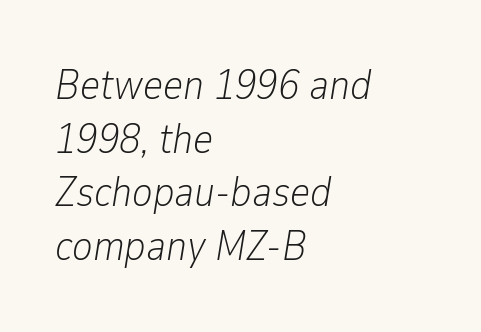
{"italic": "yes", "lean": "right", "slant_degrees": 9, "bold": "no", "weight": "light", "width": "condensed", "stroke_contrast": "low", "x_height": "medium", "monospaced": "no", "underline": "no", "align": "left", "line_spacing": "normal", "line_spacing_ratio": 1.25, "letter_spacing": "normal", "letter_spacing_em": 0.0, "glyph_px": 43}
